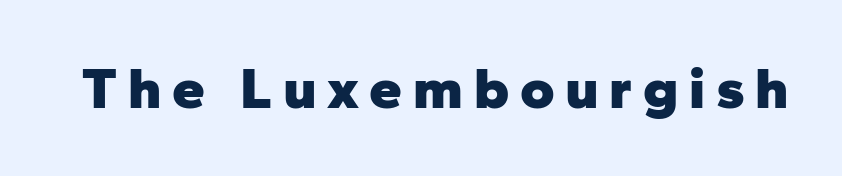
Q: Is the text bold? A: Yes.
Q: Is the text italic (slanted)? A: No, it is upright.
Q: Is the typeface a serif or a sans-serif typeface? A: Sans-serif.
Q: Is the text underlined? A: No.
Q: Width (condensed, normal, or wide)? A: Normal.
Q: Stroke contrast? A: Low.
Q: x-height? A: Medium.
Q: Monospaced? A: No.
